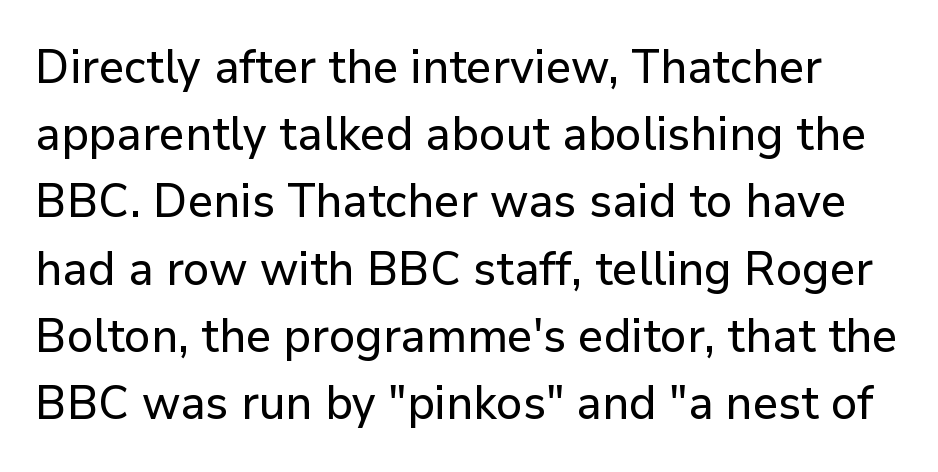
The image shows 47 px sans-serif type, upright; set normal line spacing (1.43x), normal letter spacing, not underlined; low stroke contrast and a medium x-height.
